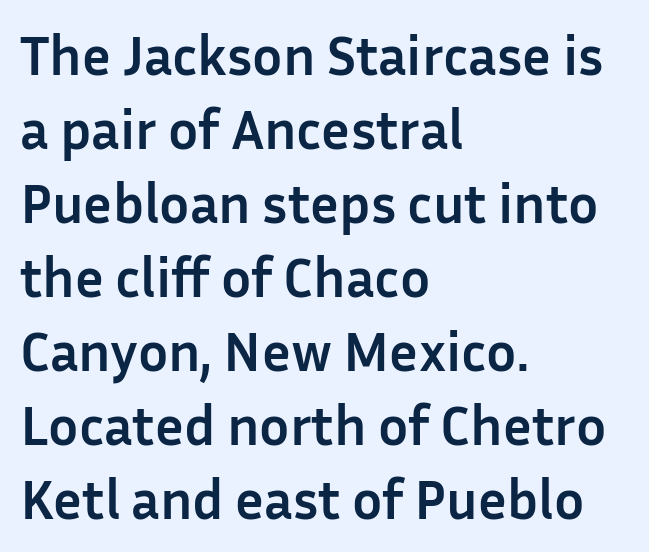
To sum up the face: it is a sans, with no serifs. This rendering features lettering with no underline. The lines in this sample share a left origin and differ only in where they stop. The typography opts for an upright posture over an oblique one. Note the varied advance widths — an 'i' is clearly narrower than an 'm'.
